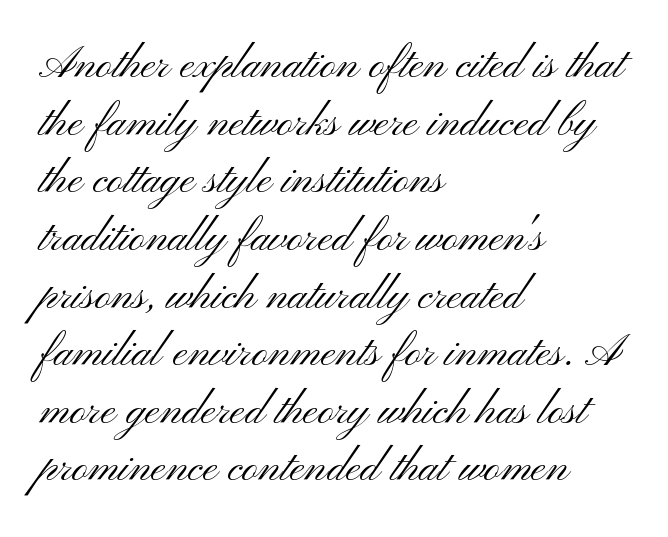
Stems here are at most as thick as an everyday book face. Descender tails drop into unmarked territory. Note the varied advance widths — an 'i' is clearly narrower than an 'm'. Look at the tracking — it's just the regular setting, nothing added.
